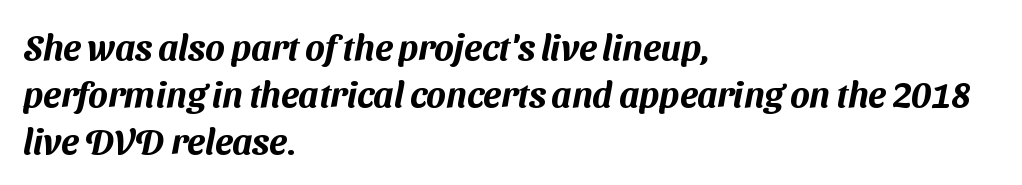
The image shows 36 px sans-serif type; set left-aligned, normal line spacing (1.31x), normal letter spacing, not underlined; medium stroke contrast and a medium x-height.
